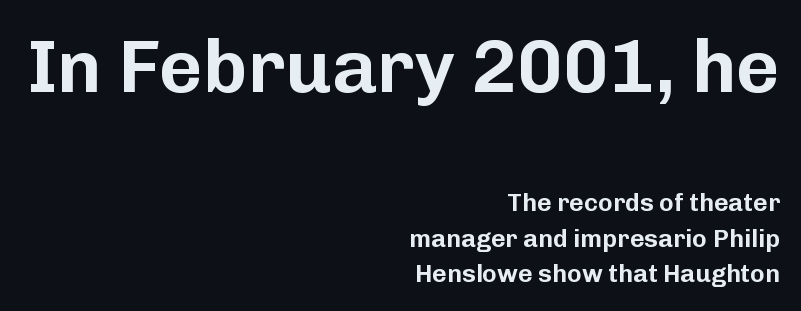
The image shows 75 px sans-serif type, upright; set right-aligned, normal line spacing (1.42x), normal letter spacing, not underlined; the first (top) block is 3.0x larger; low stroke contrast and a medium x-height.
